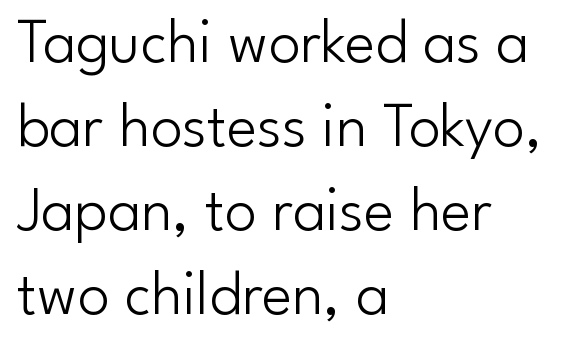
Q: Is the text bold? A: No.
Q: Is the text italic (slanted)? A: No, it is upright.
Q: Is the typeface a serif or a sans-serif typeface? A: Sans-serif.
Q: Is the text underlined? A: No.
Q: How is the paragraph aligned? A: Left-aligned.
Q: Is the spacing between letters normal or unusually wide? A: Normal.
Q: Is the spacing between lines tight, normal or loose? A: Normal.
Q: Width (condensed, normal, or wide)? A: Normal.
Q: Stroke contrast? A: Low.
Q: x-height? A: Small.
Q: Monospaced? A: No.
